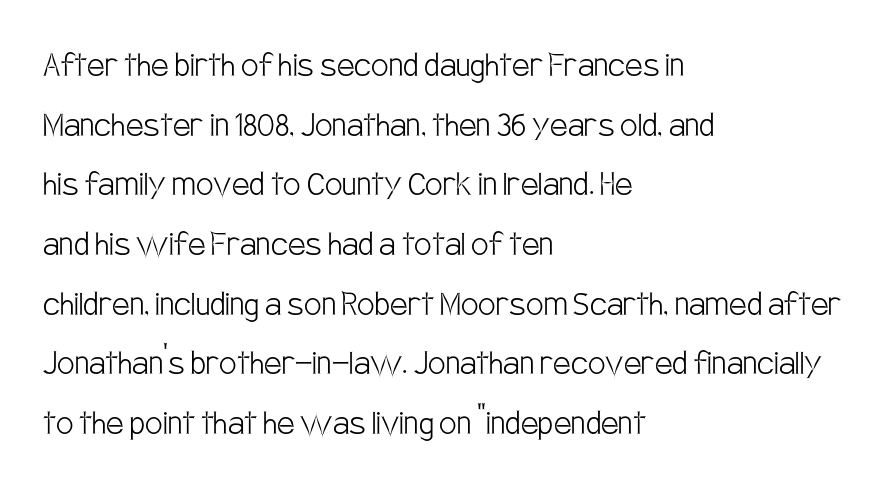
Q: Is the text bold? A: No.
Q: Is the text italic (slanted)? A: No, it is upright.
Q: Is the typeface a serif or a sans-serif typeface? A: Sans-serif.
Q: Is the text underlined? A: No.
Q: How is the paragraph aligned? A: Left-aligned.
Q: Is the spacing between letters normal or unusually wide? A: Normal.
Q: Is the spacing between lines tight, normal or loose? A: Normal.
Q: Width (condensed, normal, or wide)? A: Condensed.
Q: Stroke contrast? A: Low.
Q: x-height? A: Large.
Q: Monospaced? A: No.
